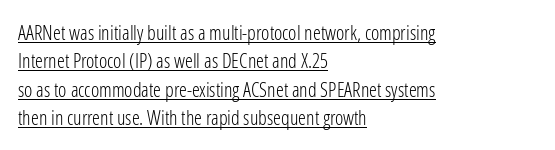
Baseline-to-baseline distance is the conventional proportion of letter height. Glyph-to-glyph distance matches everyday printed text. Typeset ragged right — the left edge is the straight one. These characters rest on top of a visible drawn line.
